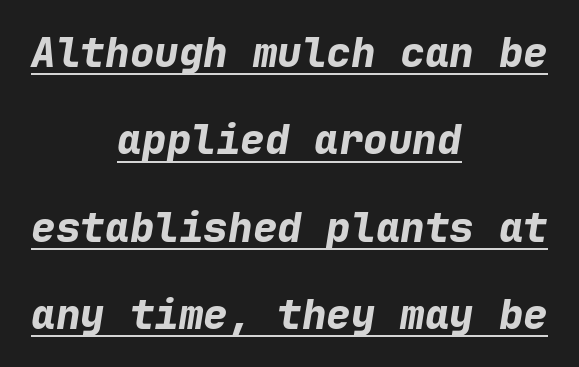
{"italic": "yes", "lean": "right", "slant_degrees": 9, "bold": "yes", "weight": "bold", "width": "normal", "stroke_contrast": "low", "x_height": "medium", "monospaced": "yes", "underline": "yes", "align": "center", "line_spacing": "loose", "line_spacing_ratio": 2.13, "letter_spacing": "normal", "letter_spacing_em": 0.0, "glyph_px": 41}
